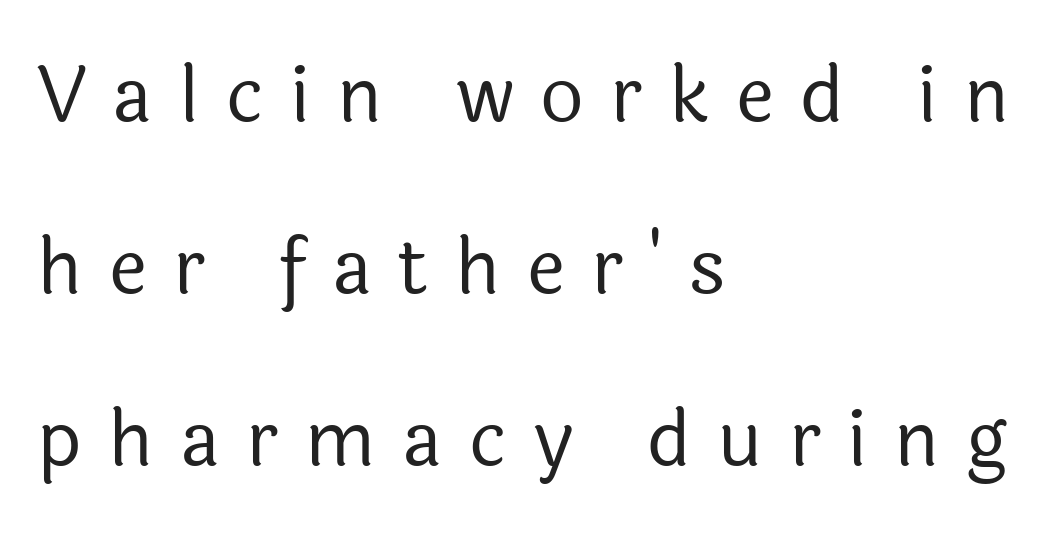
Q: Is the text bold? A: No.
Q: Is the text italic (slanted)? A: No, it is upright.
Q: Is the typeface a serif or a sans-serif typeface? A: Sans-serif.
Q: Is the text underlined? A: No.
Q: How is the paragraph aligned? A: Left-aligned.
Q: Is the spacing between letters normal or unusually wide? A: Unusually wide.
Q: Is the spacing between lines tight, normal or loose? A: Loose.
Q: Width (condensed, normal, or wide)? A: Normal.
Q: x-height? A: Medium.
Q: Monospaced? A: No.
